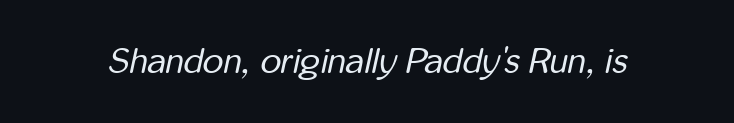
{"italic": "yes", "lean": "right", "slant_degrees": 12, "bold": "no", "weight": "regular", "width": "condensed", "stroke_contrast": "low", "x_height": "medium", "monospaced": "no", "underline": "no", "letter_spacing": "normal", "letter_spacing_em": 0.0, "glyph_px": 36}
